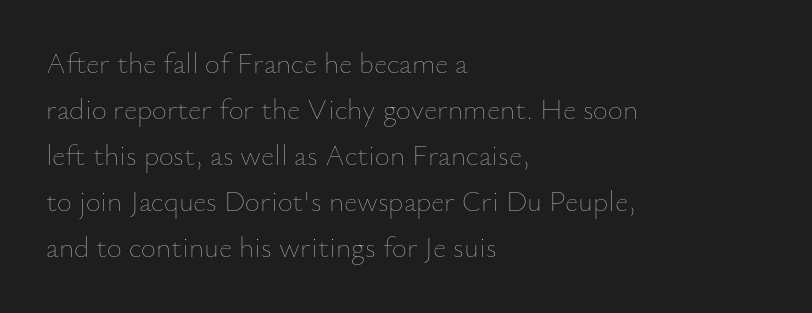
The image shows 29 px thin type, upright; set left-aligned, normal line spacing (1.59x), normal letter spacing, not underlined; low stroke contrast and a small x-height.
